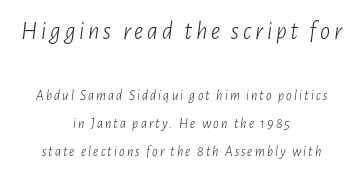
{"italic": "yes", "lean": "right", "slant_degrees": 7, "bold": "no", "underline": "no", "align": "center", "line_spacing": "loose", "line_spacing_ratio": 1.98, "larger_block": "first", "size_ratio": 1.79, "glyph_px": 25}
